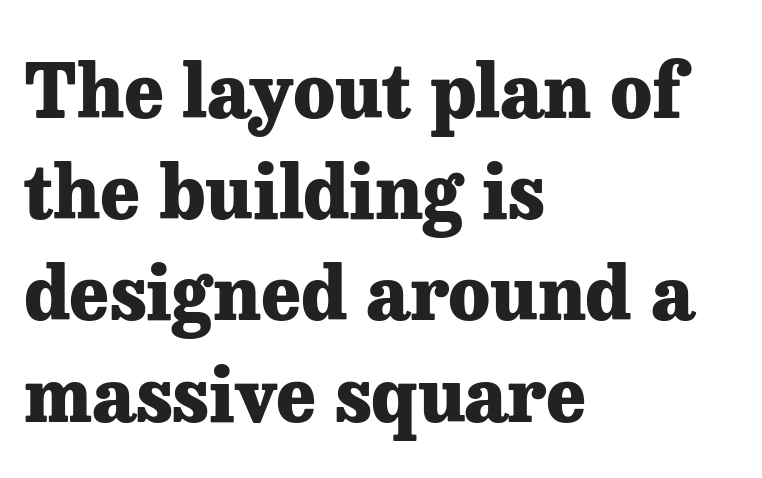
{"serif": "yes", "italic": "no", "bold": "yes", "weight": "heavy", "width": "normal", "stroke_contrast": "low", "x_height": "medium", "monospaced": "no", "underline": "no", "align": "left", "line_spacing": "normal", "line_spacing_ratio": 1.35, "letter_spacing": "normal", "letter_spacing_em": 0.0, "glyph_px": 75}
